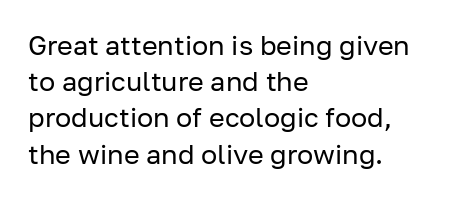
Q: Is the text bold? A: No.
Q: Is the text italic (slanted)? A: No, it is upright.
Q: Is the text underlined? A: No.
Q: How is the paragraph aligned? A: Left-aligned.
Q: Is the spacing between letters normal or unusually wide? A: Normal.
Q: Is the spacing between lines tight, normal or loose? A: Normal.
